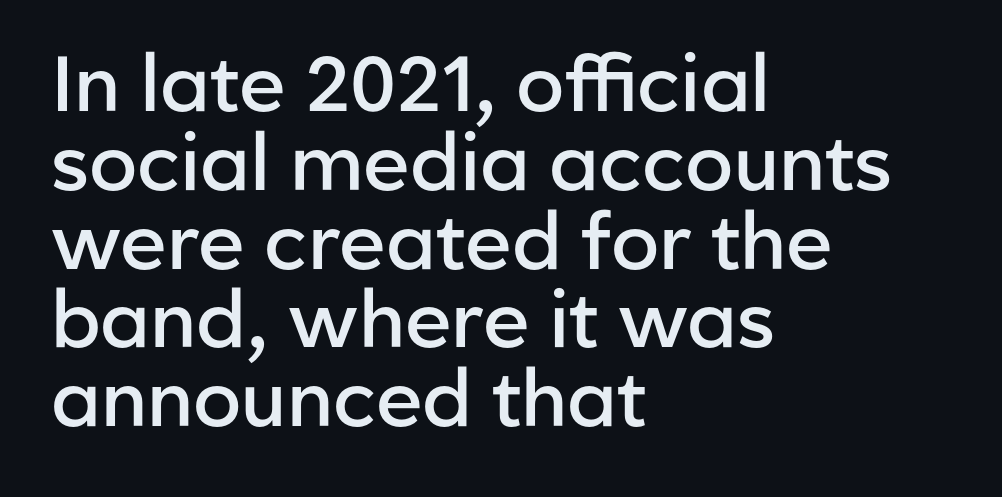
{"serif": "no", "italic": "no", "bold": "semi", "weight": "semibold", "width": "normal", "stroke_contrast": "low", "x_height": "medium", "monospaced": "no", "underline": "no", "align": "left", "line_spacing": "tight", "line_spacing_ratio": 1.01, "letter_spacing": "normal", "letter_spacing_em": 0.0, "glyph_px": 78}
